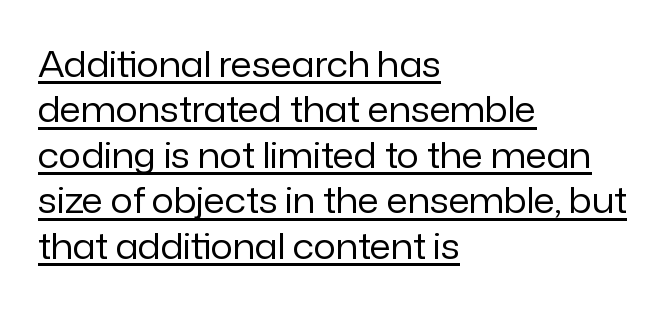
The image shows 35 px regular-weight sans-serif type, upright; set left-aligned, normal line spacing (1.3x), normal letter spacing, underlined; low stroke contrast and a medium x-height.
